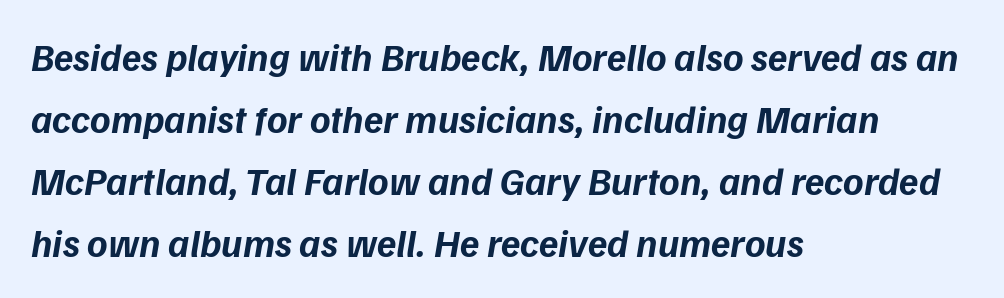
{"serif": "no", "bold": "yes", "weight": "bold", "width": "normal", "stroke_contrast": "low", "x_height": "medium", "monospaced": "no", "underline": "no", "align": "left", "line_spacing": "normal", "line_spacing_ratio": 1.59, "letter_spacing": "normal", "letter_spacing_em": 0.0, "glyph_px": 39}
